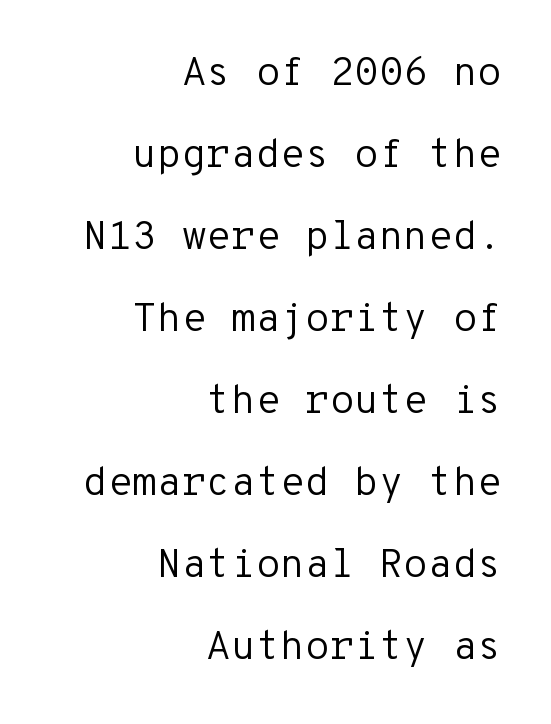
The passage shown is typeset with a sans-serif family. Just letters on the line, the space beneath them empty. The designer dialed line spacing up above the default. The letterforms sit shoulder to shoulder at normal distance. Which margin do the lines hug? The right one — the left edge is uneven.
